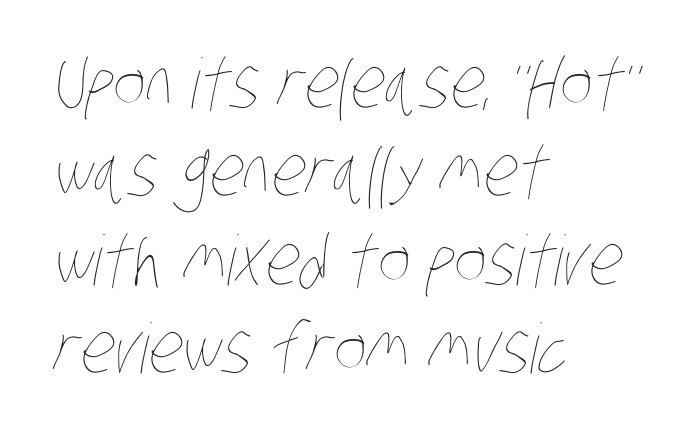
This sample has the flowing, uneven cadence of proportional lettering. The typeface has the unassuming heft of standard copy or less. The space between consecutive lines is moderate. Beneath every word, the page is bare.
